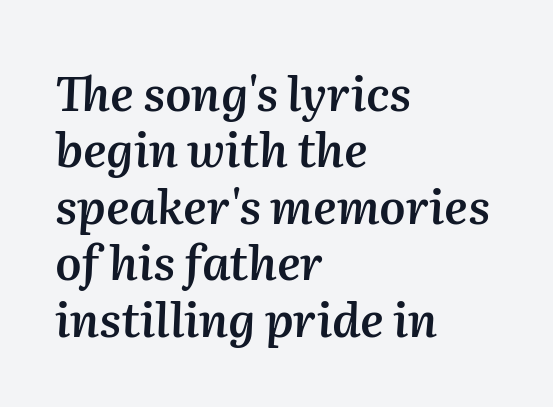
The image shows 47 px semibold type, italic (leaning right); set left-aligned, line spacing 1.2x, normal letter spacing, not underlined; medium stroke contrast and a medium x-height.
